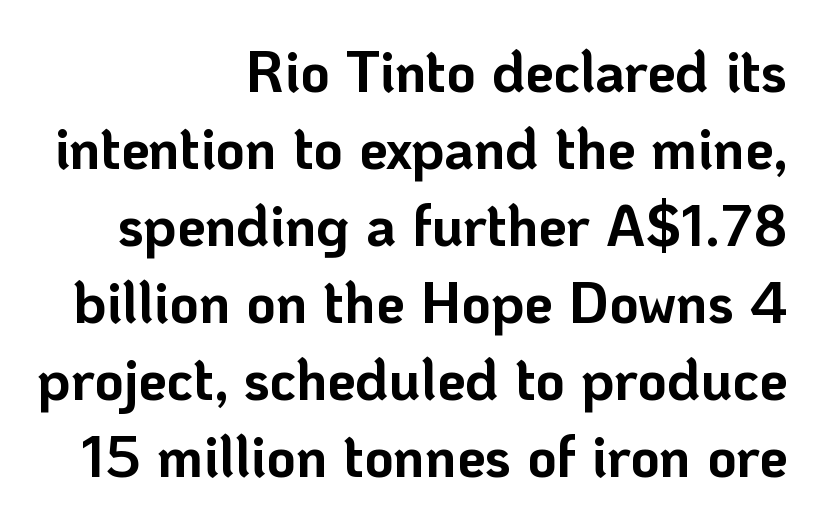
Q: Is the text bold? A: Yes.
Q: Is the text italic (slanted)? A: No, it is upright.
Q: Is the typeface a serif or a sans-serif typeface? A: Sans-serif.
Q: Is the text underlined? A: No.
Q: How is the paragraph aligned? A: Right-aligned.
Q: Is the spacing between letters normal or unusually wide? A: Normal.
Q: Is the spacing between lines tight, normal or loose? A: Normal.
Q: Width (condensed, normal, or wide)? A: Normal.
Q: Stroke contrast? A: Low.
Q: x-height? A: Medium.
Q: Monospaced? A: No.
